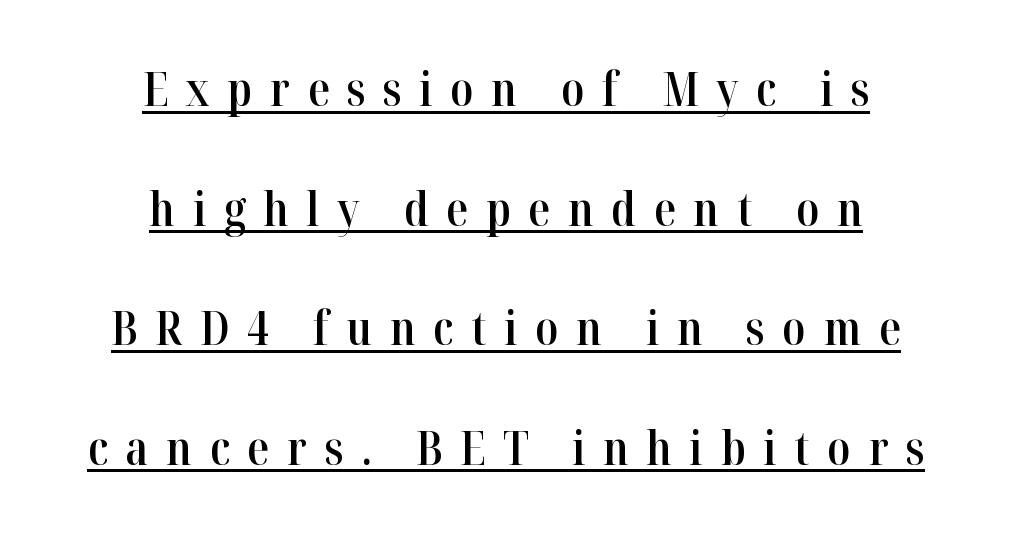
{"serif": "yes", "italic": "no", "bold": "semi", "weight": "semibold", "width": "condensed", "stroke_contrast": "high", "x_height": "medium", "monospaced": "no", "underline": "yes", "align": "center", "line_spacing": "loose", "line_spacing_ratio": 2.49, "letter_spacing": "wide", "letter_spacing_em": 0.37, "glyph_px": 48}
